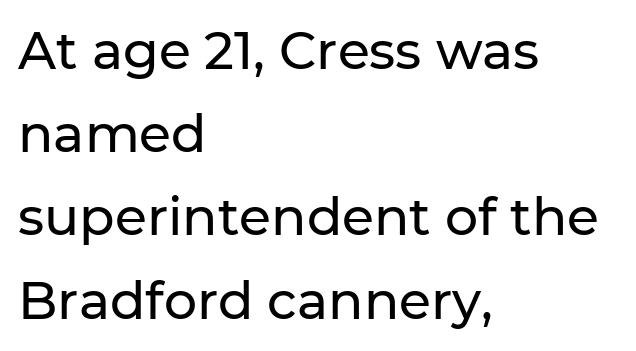
The image shows 52 px sans-serif type, upright; set left-aligned, normal line spacing (1.6x), normal letter spacing, not underlined; low stroke contrast and a medium x-height.
